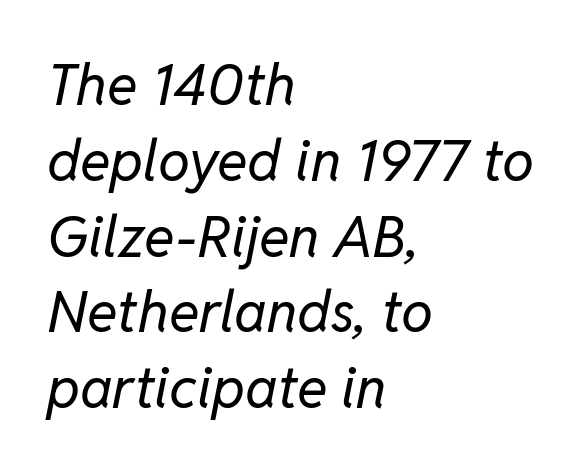
The image shows 57 px regular-weight type, italic (leaning right); set left-aligned, normal line spacing (1.33x), normal letter spacing, not underlined; low stroke contrast and a medium x-height.
